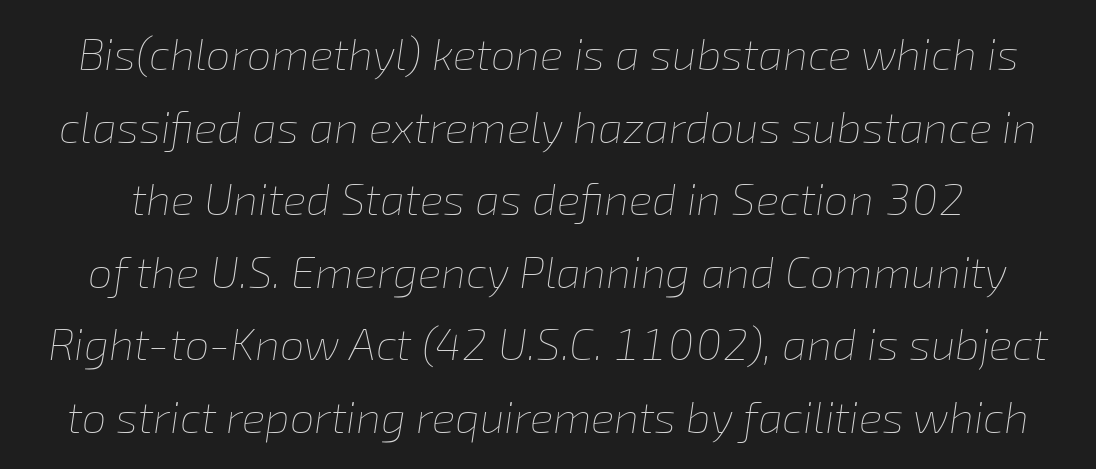
The image shows 44 px thin type, italic (leaning right); set normal line spacing (1.65x), normal letter spacing, not underlined; low stroke contrast and a medium x-height.
